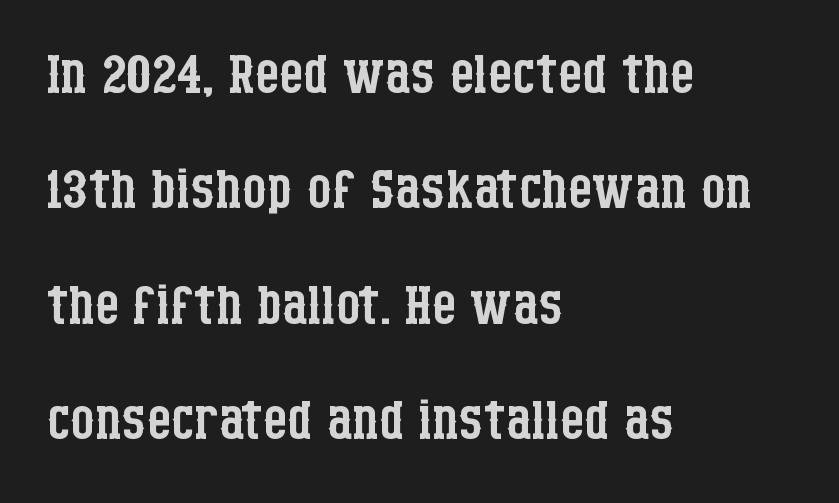
{"serif": "yes", "italic": "no", "bold": "no", "weight": "regular", "width": "condensed", "stroke_contrast": "low", "x_height": "large", "monospaced": "no", "underline": "no", "align": "left", "line_spacing": "normal", "line_spacing_ratio": 1.5, "letter_spacing": "normal", "letter_spacing_em": 0.0, "glyph_px": 77}
